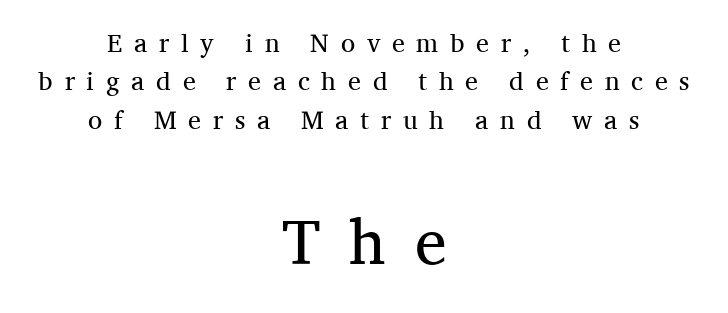
Q: Is the text bold? A: No.
Q: Is the text italic (slanted)? A: No, it is upright.
Q: Is the typeface a serif or a sans-serif typeface? A: Serif.
Q: Is the text underlined? A: No.
Q: How is the paragraph aligned? A: Centered.
Q: Is the spacing between letters normal or unusually wide? A: Unusually wide.
Q: Is the spacing between lines tight, normal or loose? A: Normal.
Q: Which block of text is set in a larger size, the first (top) or the second (bottom)? A: The second (bottom) one.
Q: Width (condensed, normal, or wide)? A: Normal.
Q: Stroke contrast? A: Medium.
Q: x-height? A: Medium.
Q: Monospaced? A: No.
